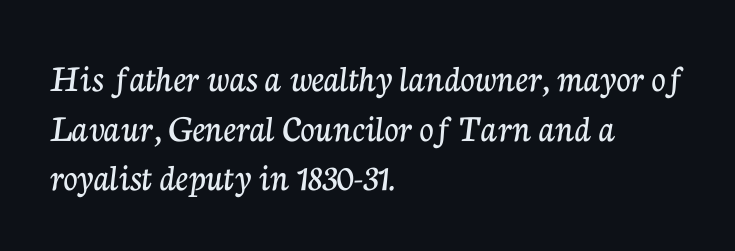
{"serif": "yes", "width": "normal", "stroke_contrast": "low", "x_height": "medium", "monospaced": "no", "underline": "no", "align": "left", "line_spacing": "normal", "line_spacing_ratio": 1.27, "letter_spacing": "normal", "letter_spacing_em": 0.0, "glyph_px": 39}
